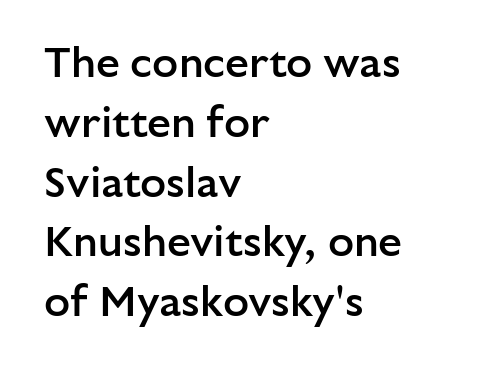
Just letters on the line, the space beneath them empty. The block of text has a typical density, with ordinary space between rows. Every stem runs plumb, perpendicular to the baseline. What stands out about the letter spacing? Nothing — it is the standard amount.
